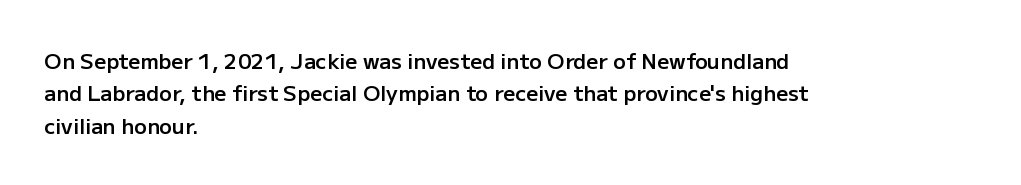
The image shows 21 px text type, upright; set left-aligned, normal line spacing (1.54x), normal letter spacing, not underlined.
